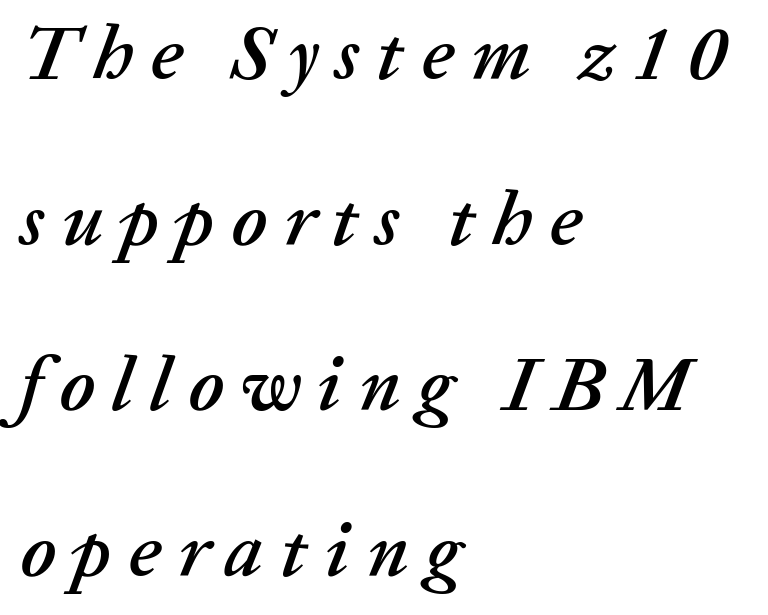
The image shows 77 px text type, italic (leaning right); set left-aligned, loose line spacing (2.15x), unusually wide letter spacing (+0.22 em), not underlined; low stroke contrast and a medium x-height.
